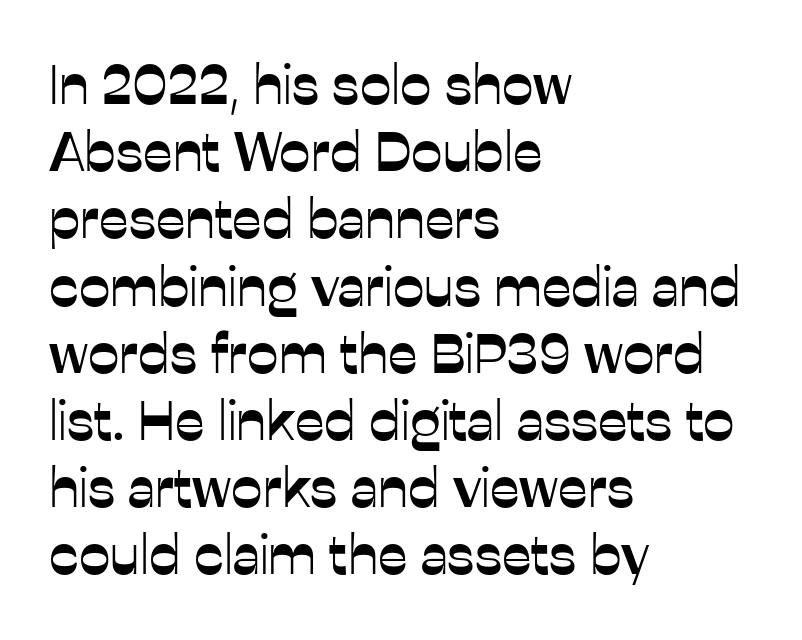
{"serif": "no", "italic": "no", "width": "normal", "stroke_contrast": "low", "x_height": "medium", "monospaced": "no", "underline": "no", "align": "left", "line_spacing_ratio": 1.2, "letter_spacing": "normal", "letter_spacing_em": 0.0, "glyph_px": 56}
